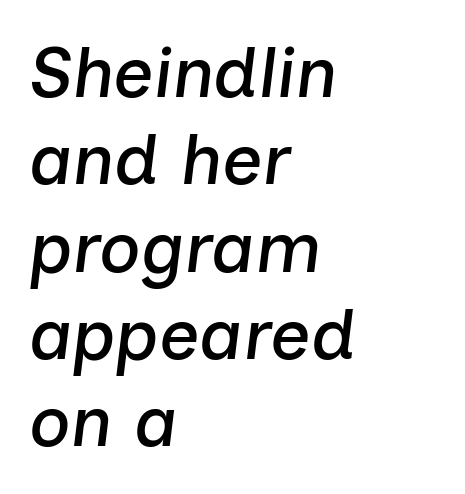
Look at the tracking — it's just the regular setting, nothing added. Underline: absent. Which margin do the lines hug? The left one — the right edge is uneven. When letters slant like this, we call the style italic.
